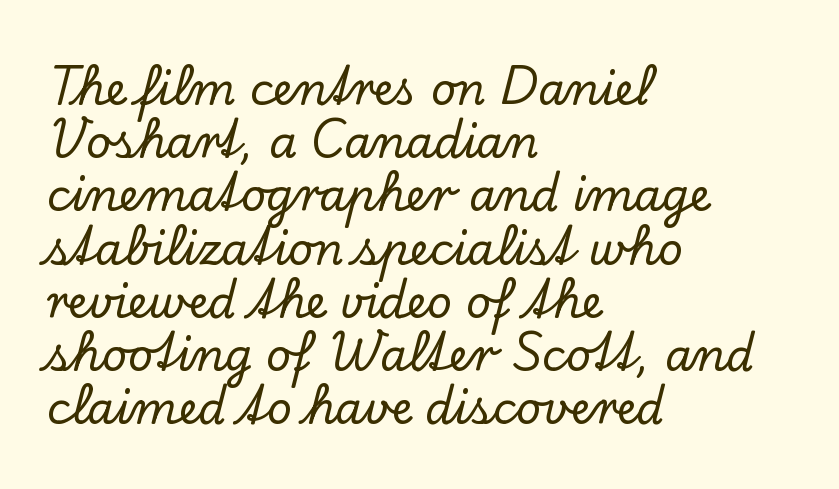
{"serif": "yes", "width": "normal", "stroke_contrast": "low", "x_height": "small", "monospaced": "no", "underline": "no", "align": "left", "line_spacing_ratio": 1.21, "letter_spacing": "normal", "letter_spacing_em": 0.0, "glyph_px": 44}
